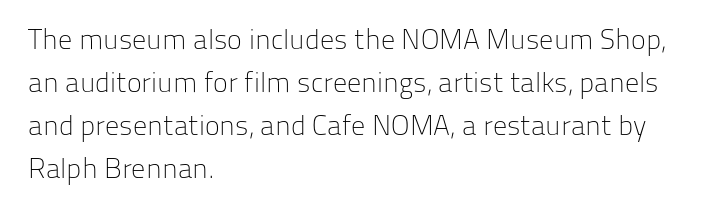
All the whitespace from short lines collects on the right. Here the designer chose a conventional face with non-uniform glyph widths. To sum up the face: it is a sans, with no serifs. The zone under the glyphs is completely vacant.
